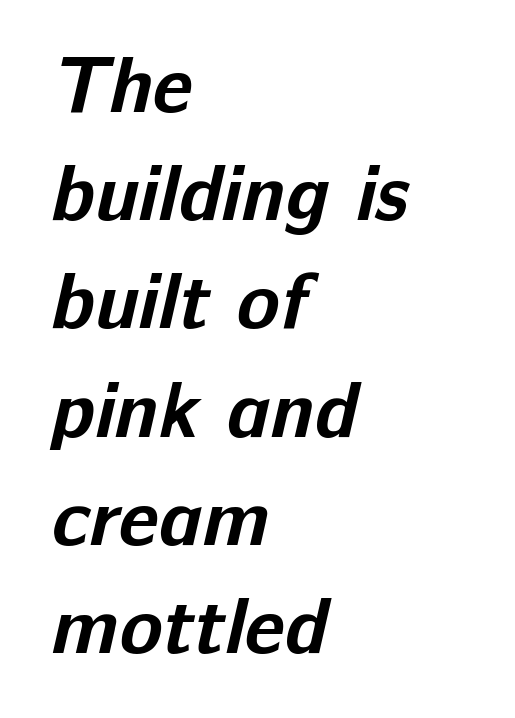
The zone under the glyphs is completely vacant. If you measured baseline to baseline, you'd find a middling distance. As a designer I'd log this as weight 700, bold. Each letter's strokes conclude bluntly, with no projecting serifs. The tracking reads as untouched default to a designer's eye. These lines are rendered in a variable-pitch font.
